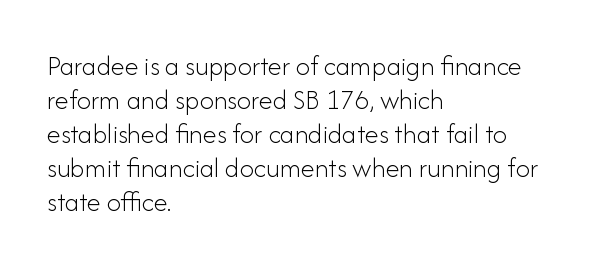
The cut favours lightness, reaching ordinary text weight at its darkest. Each word holds together tightly as a unit, with standard inter-letter gaps. Descender tails drop into unmarked territory. Does the lettering tilt? It doesn't — this is upright. The face used here is proportionally spaced, like ordinary book or web type. Teacher's note: observe the even left margin — that is flush-left alignment.
